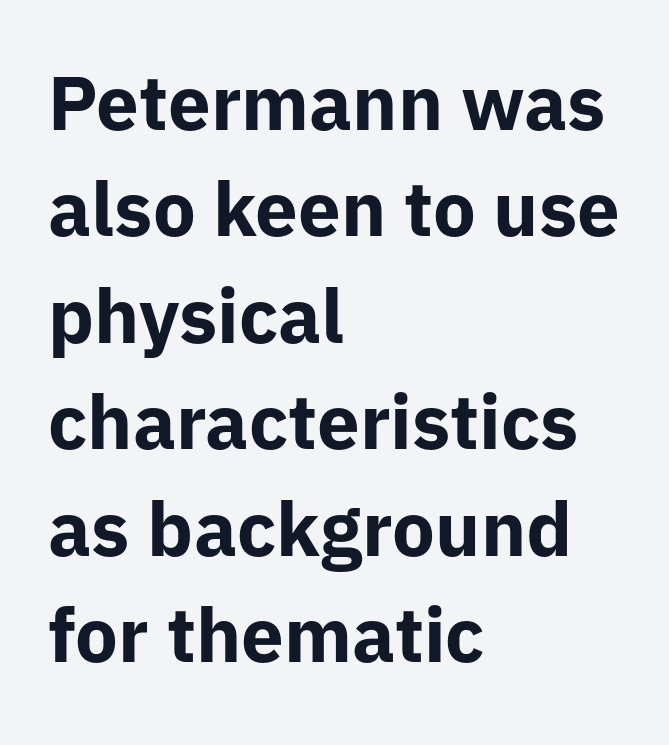
Any mark beneath the type? The region is blank. The tracking reads as untouched default to a designer's eye. The designer left line spacing at the default. Notice how the passage keeps a crisp vertical edge on the left only. The letters carry no serifs — their stems end cleanly without finishing strokes.
